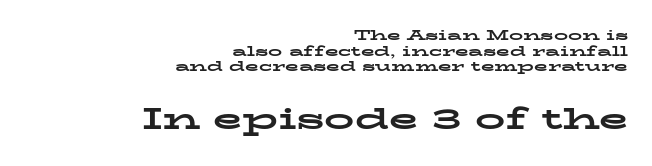
{"serif": "yes", "italic": "no", "bold": "yes", "weight": "bold", "width": "wide", "stroke_contrast": "low", "x_height": "medium", "monospaced": "no", "underline": "no", "align": "right", "line_spacing": "tight", "line_spacing_ratio": 1.11, "letter_spacing": "normal", "letter_spacing_em": 0.0, "larger_block": "second", "size_ratio": 2.14, "glyph_px": 30}
